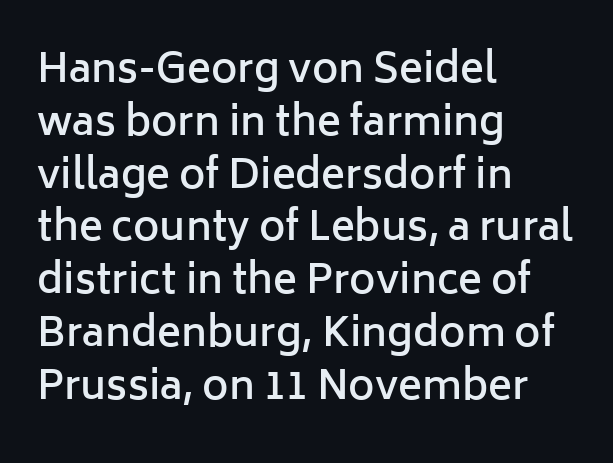
Q: Is the text bold? A: Semi-bold.
Q: Is the text italic (slanted)? A: No, it is upright.
Q: Is the typeface a serif or a sans-serif typeface? A: Sans-serif.
Q: Is the text underlined? A: No.
Q: How is the paragraph aligned? A: Left-aligned.
Q: Is the spacing between letters normal or unusually wide? A: Normal.
Q: Is the spacing between lines tight, normal or loose? A: Normal.
Q: Width (condensed, normal, or wide)? A: Normal.
Q: Stroke contrast? A: Low.
Q: x-height? A: Medium.
Q: Monospaced? A: No.
